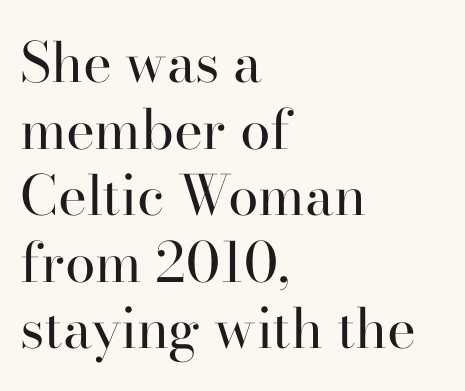
The letterforms sit shoulder to shoulder at normal distance. Characters remain perfectly vertical along every line. The typeface chosen for these lines features serifs. Each letter keeps its own natural width here, so spacing adapts to shape.
